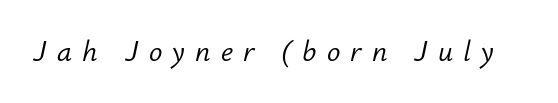
Rule under the text: the space is simply empty. Notice how the stems are inclined rather than vertical — that's the hallmark of italics. The type is letterspaced generously, with wide tracking. Is the type heavy? It reads as light-to-regular instead. A typesetter would call this proportional, since set widths differ per character.
